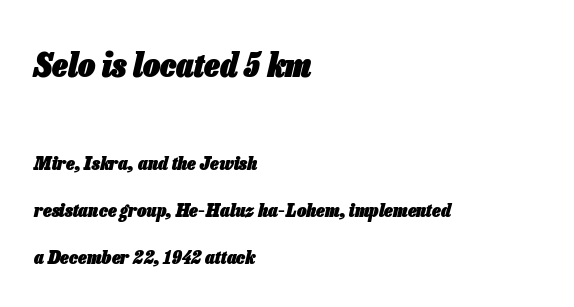
{"italic": "yes", "lean": "right", "slant_degrees": 13, "bold": "yes", "weight": "heavy", "width": "condensed", "stroke_contrast": "low", "x_height": "medium", "monospaced": "no", "underline": "no", "align": "left", "line_spacing": "loose", "line_spacing_ratio": 2.48, "letter_spacing": "normal", "letter_spacing_em": 0.0, "larger_block": "first", "size_ratio": 1.79, "glyph_px": 34}
